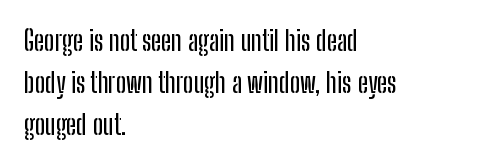
Q: Is the text italic (slanted)? A: No, it is upright.
Q: Is the text underlined? A: No.
Q: How is the paragraph aligned? A: Left-aligned.
Q: Is the spacing between letters normal or unusually wide? A: Normal.
Q: Is the spacing between lines tight, normal or loose? A: Normal.
